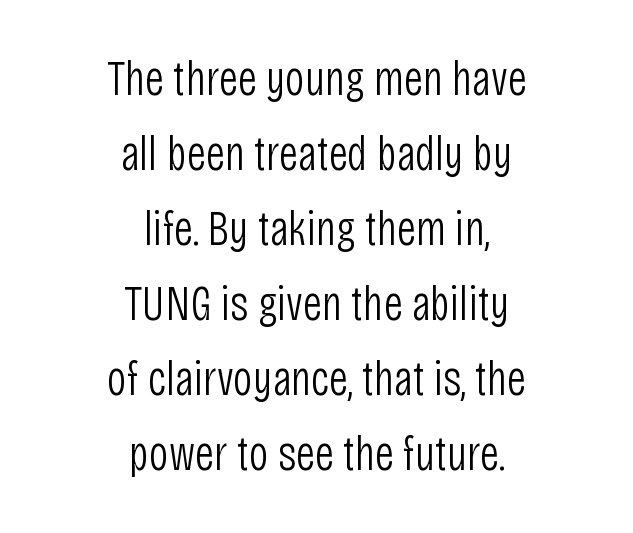
The image shows 49 px light, condensed sans-serif type, upright; set centered, normal line spacing (1.53x), normal letter spacing, not underlined; low stroke contrast and a large x-height.
